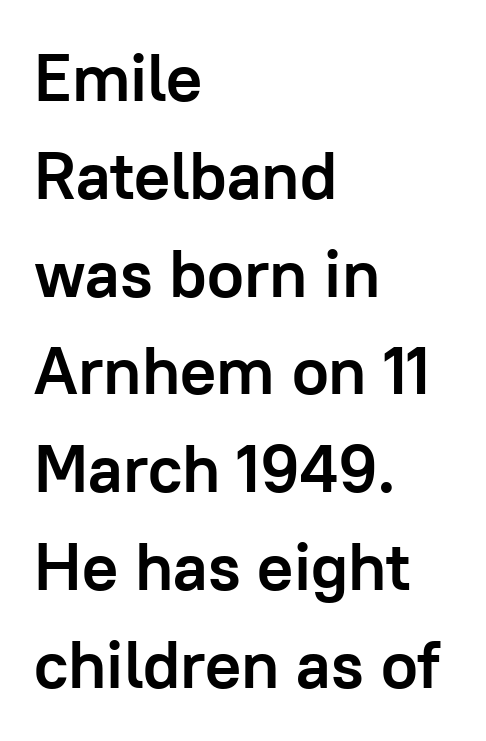
{"serif": "no", "italic": "no", "bold": "yes", "weight": "semibold", "width": "normal", "stroke_contrast": "low", "x_height": "medium", "monospaced": "no", "underline": "no", "align": "left", "line_spacing": "normal", "line_spacing_ratio": 1.46, "letter_spacing": "normal", "letter_spacing_em": 0.0, "glyph_px": 67}
